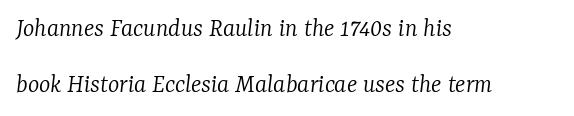
The passage shown is not underscored anywhere. One glance says open: line gaps are wider than usual. If you drew a ruler down the left edge, every line would touch it. A light-to-regular cut is what we see here.
